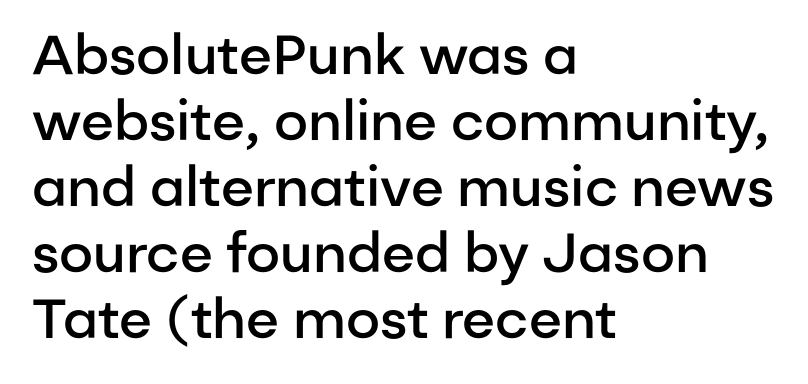
Q: Is the text bold? A: Semi-bold.
Q: Is the text italic (slanted)? A: No, it is upright.
Q: Is the typeface a serif or a sans-serif typeface? A: Sans-serif.
Q: Is the text underlined? A: No.
Q: How is the paragraph aligned? A: Left-aligned.
Q: Is the spacing between letters normal or unusually wide? A: Normal.
Q: Width (condensed, normal, or wide)? A: Normal.
Q: Stroke contrast? A: Low.
Q: x-height? A: Medium.
Q: Monospaced? A: No.
